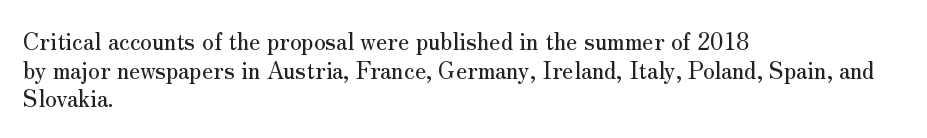
Q: Is the text italic (slanted)? A: No, it is upright.
Q: Is the text underlined? A: No.
Q: How is the paragraph aligned? A: Left-aligned.
Q: Is the spacing between letters normal or unusually wide? A: Normal.
